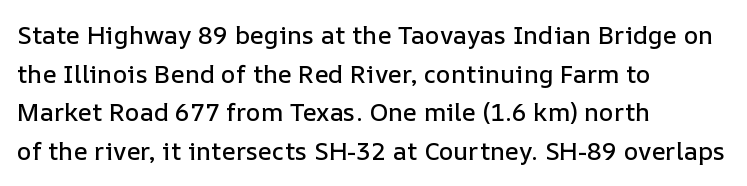
Inter-character spacing is left at the font's built-in metrics. Quick note: underline off. Horizontal alignment here is leftward, the default for most running prose. Posture: vertical. Line spacing here is normal.
